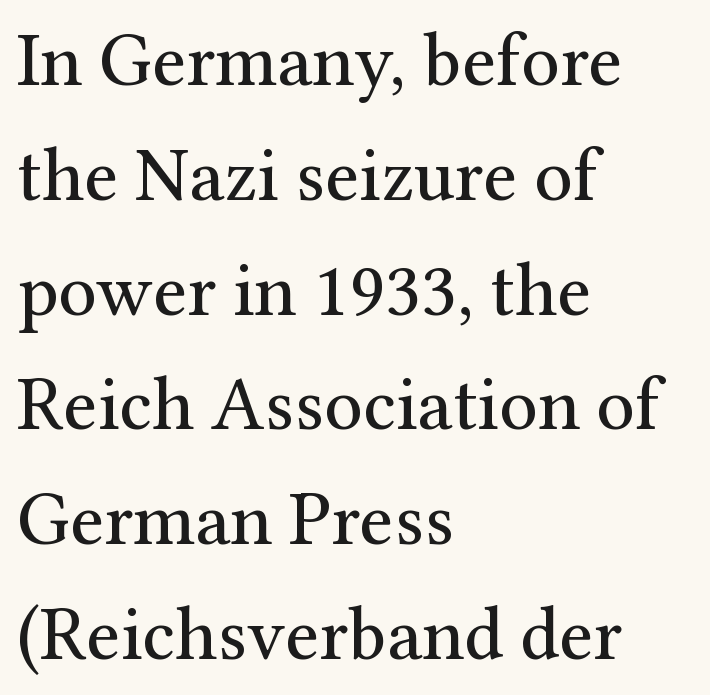
Q: Is the text bold? A: No.
Q: Is the text italic (slanted)? A: No, it is upright.
Q: Is the typeface a serif or a sans-serif typeface? A: Serif.
Q: Is the text underlined? A: No.
Q: How is the paragraph aligned? A: Left-aligned.
Q: Is the spacing between letters normal or unusually wide? A: Normal.
Q: Is the spacing between lines tight, normal or loose? A: Normal.
Q: Width (condensed, normal, or wide)? A: Normal.
Q: Stroke contrast? A: Medium.
Q: x-height? A: Medium.
Q: Monospaced? A: No.
